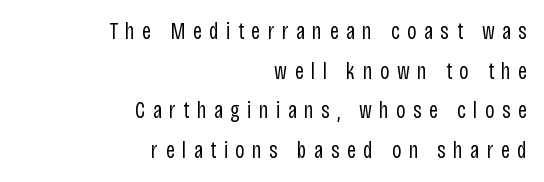
{"italic": "no", "bold": "no", "underline": "no", "align": "right", "line_spacing_ratio": 1.72, "letter_spacing": "wide", "letter_spacing_em": 0.32, "glyph_px": 23}
